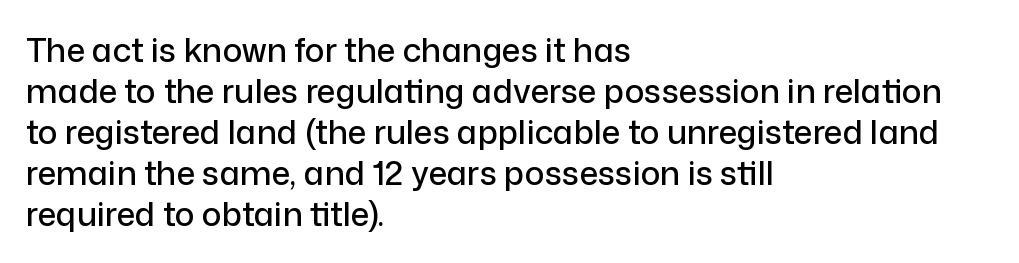
{"serif": "no", "italic": "no", "width": "normal", "stroke_contrast": "low", "x_height": "medium", "monospaced": "no", "underline": "no", "align": "left", "line_spacing_ratio": 1.24, "letter_spacing": "normal", "letter_spacing_em": 0.0, "glyph_px": 33}
